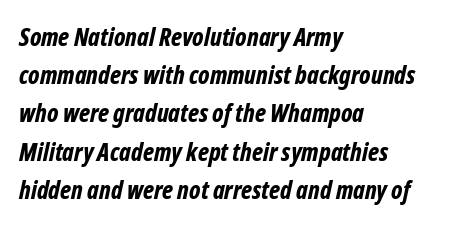
The image shows 25 px bold type, italic (leaning right); set left-aligned, normal line spacing (1.53x), normal letter spacing, not underlined.
